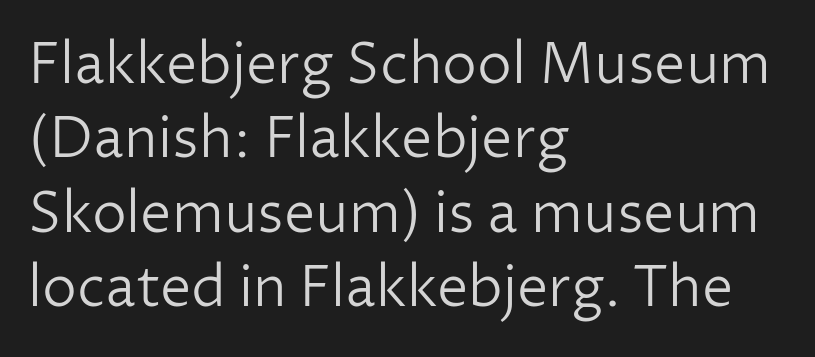
Horizontal alignment here is leftward, the default for most running prose. Compared with typical body copy, the letter spacing here is the same. Does the type have serifs? No, each stem ends abruptly. Note the varied advance widths — an 'i' is clearly narrower than an 'm'. The vertical gap from one line to the next is medium.
